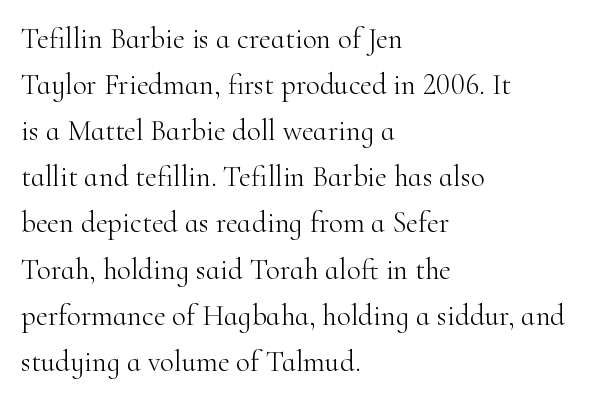
The image shows 29 px light serif type, upright; set left-aligned, normal line spacing (1.59x), normal letter spacing, not underlined; high stroke contrast and a small x-height.
